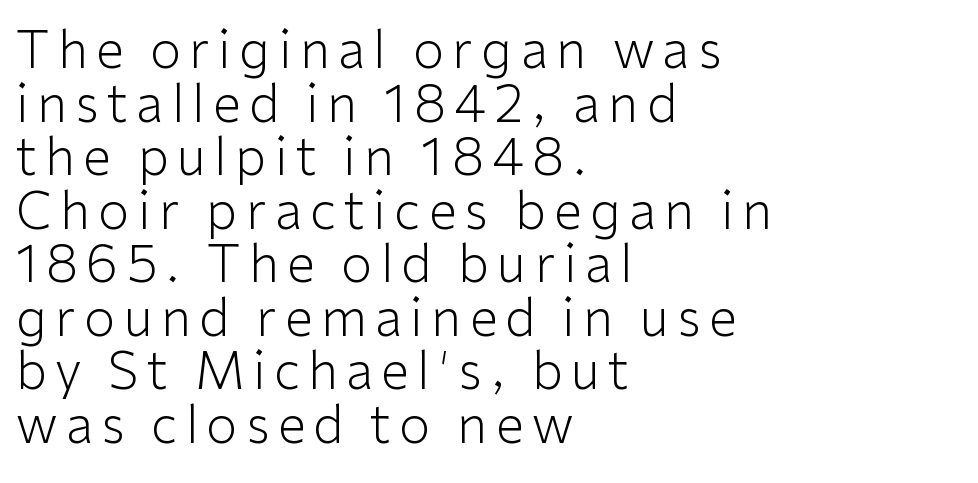
{"serif": "no", "italic": "no", "bold": "no", "weight": "light", "width": "normal", "stroke_contrast": "low", "x_height": "medium", "monospaced": "no", "underline": "no", "align": "left", "line_spacing": "tight", "line_spacing_ratio": 1.05, "glyph_px": 51}
